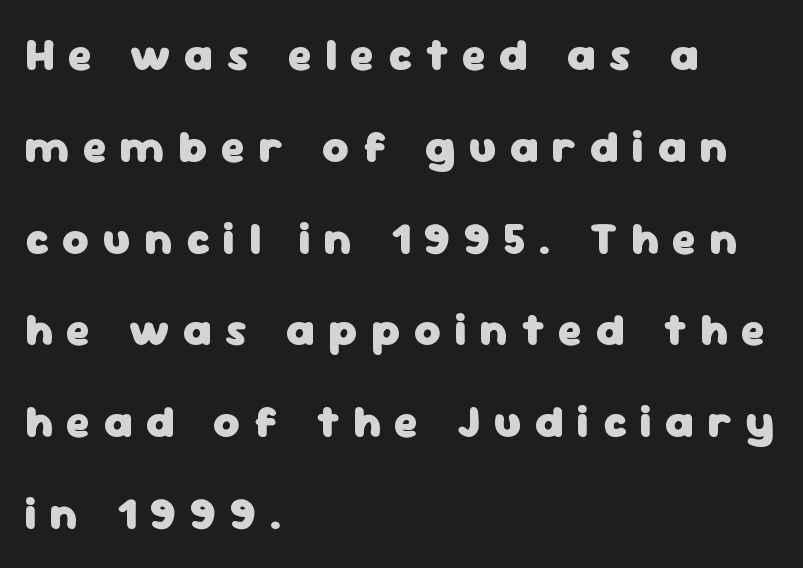
Widely set lines give the paragraph a tall, airy silhouette. A bare baseline throughout the passage. The setting favours the left margin, as ordinary paragraphs usually do. Quick note: not italic, upright. The type is letterspaced generously, with wide tracking.
